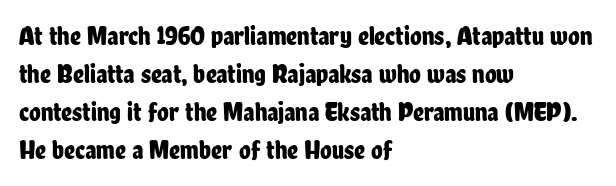
{"italic": "no", "underline": "no", "align": "left", "line_spacing": "normal", "line_spacing_ratio": 1.41, "letter_spacing": "normal", "letter_spacing_em": 0.0, "glyph_px": 27}
